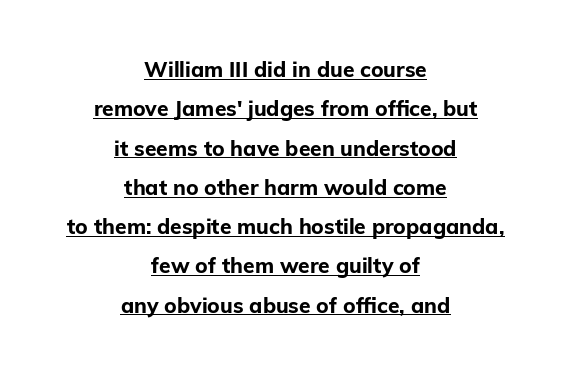
{"italic": "no", "bold": "yes", "underline": "yes", "align": "center", "line_spacing_ratio": 1.87, "letter_spacing": "normal", "letter_spacing_em": 0.0, "glyph_px": 21}
